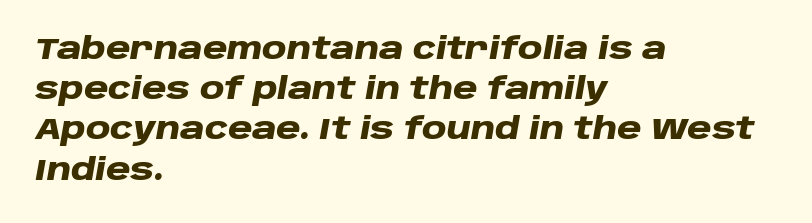
You can tell it's italic because the verticals aren't actually vertical. Think of a printed novel: that variable character pitch is what you see here. The paragraph shown leans on its left margin. The font is running at its bold setting.
